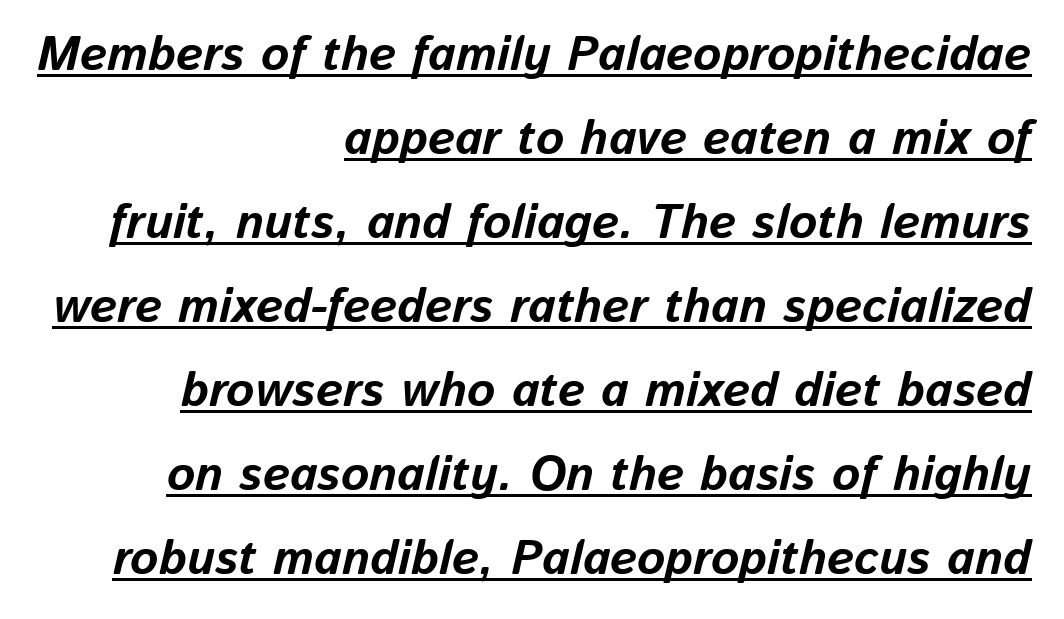
{"italic": "yes", "lean": "right", "slant_degrees": 13, "bold": "yes", "weight": "bold", "width": "normal", "stroke_contrast": "low", "x_height": "medium", "monospaced": "no", "underline": "yes", "align": "right", "line_spacing_ratio": 1.75, "letter_spacing": "normal", "letter_spacing_em": 0.0, "glyph_px": 48}
